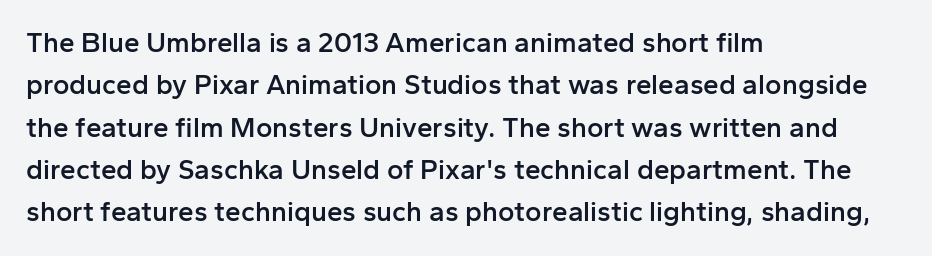
Q: Is the text bold? A: Semi-bold.
Q: Is the text italic (slanted)? A: No, it is upright.
Q: Is the typeface a serif or a sans-serif typeface? A: Sans-serif.
Q: Is the text underlined? A: No.
Q: How is the paragraph aligned? A: Left-aligned.
Q: Is the spacing between letters normal or unusually wide? A: Normal.
Q: Is the spacing between lines tight, normal or loose? A: Normal.
Q: Width (condensed, normal, or wide)? A: Normal.
Q: Stroke contrast? A: Low.
Q: x-height? A: Medium.
Q: Monospaced? A: No.
